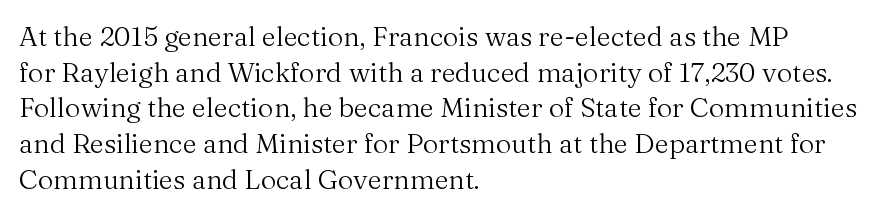
Q: Is the text bold? A: No.
Q: Is the text italic (slanted)? A: No, it is upright.
Q: Is the text underlined? A: No.
Q: How is the paragraph aligned? A: Left-aligned.
Q: Is the spacing between letters normal or unusually wide? A: Normal.
Q: Is the spacing between lines tight, normal or loose? A: Normal.
